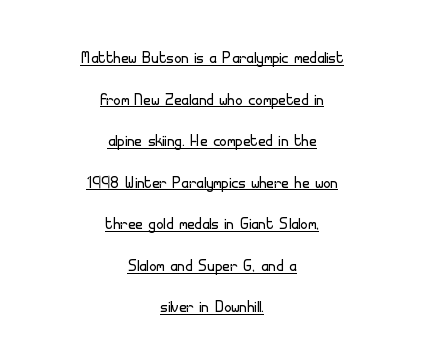
Q: Is the text bold? A: No.
Q: Is the text italic (slanted)? A: No, it is upright.
Q: Is the text underlined? A: Yes.
Q: How is the paragraph aligned? A: Centered.
Q: Is the spacing between letters normal or unusually wide? A: Normal.
Q: Is the spacing between lines tight, normal or loose? A: Loose.
